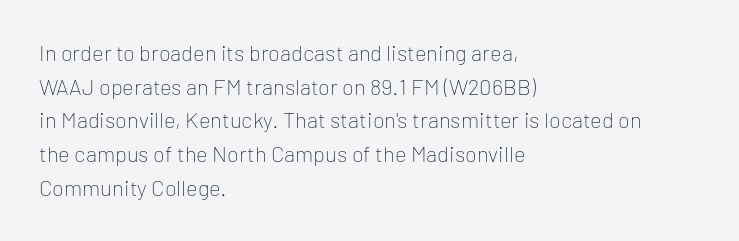
Unbolded letterforms with no extra heft. The letterforms sit shoulder to shoulder at normal distance. Line spacing here is normal. Glance below the letters and you will spot only blank space. Visually the block forms a straight wall on the left and a jagged coastline on the right.
